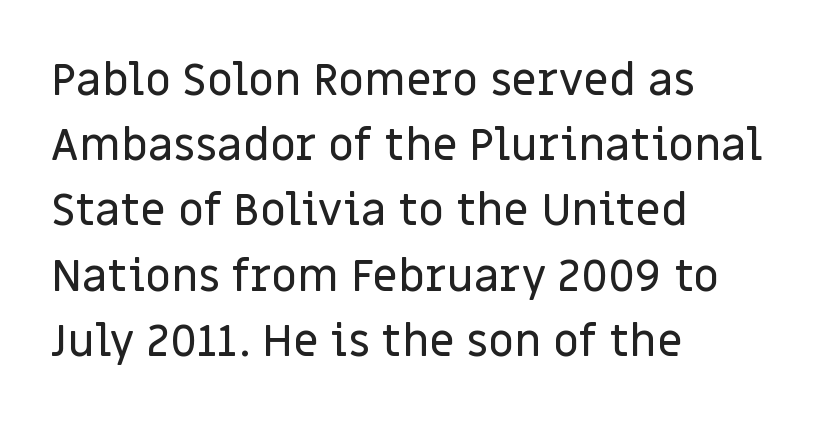
How are the letters spaced? Ordinarily, with no added tracking. A typesetter would call this proportional, since set widths differ per character. Notice how descenders clear the ascenders below comfortably — that's standard leading. Every character sits straight up, as roman type does.
